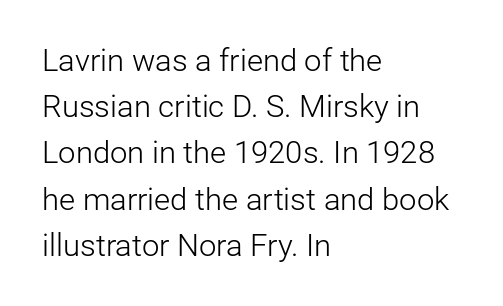
{"serif": "no", "italic": "no", "bold": "no", "weight": "light", "width": "normal", "stroke_contrast": "low", "x_height": "medium", "monospaced": "no", "underline": "no", "align": "left", "line_spacing": "normal", "line_spacing_ratio": 1.49, "letter_spacing": "normal", "letter_spacing_em": 0.0, "glyph_px": 31}
